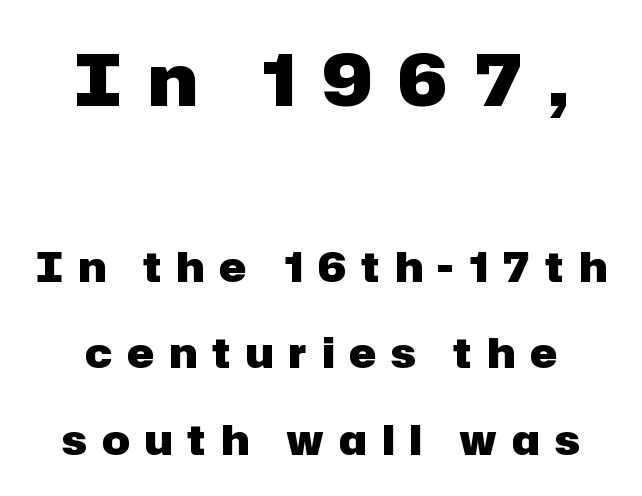
Rendered with straight, roman letterforms. A typesetter would call this proportional, since set widths differ per character. A typesetter would label this face a sans. A student would call this center alignment; a typographer would say set centered.
